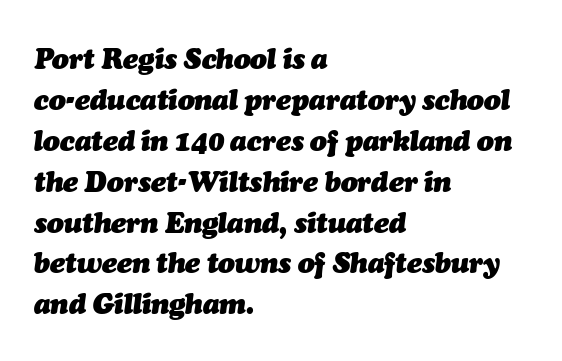
Weight: bold. The gaps between neighbouring characters are ordinary and unremarkable. Characters are canted at an angle relative to the baseline's perpendicular. Regular leading. Do the characters align in a grid? No, the font is proportional. Only glyphs here, with clear space below each row.
